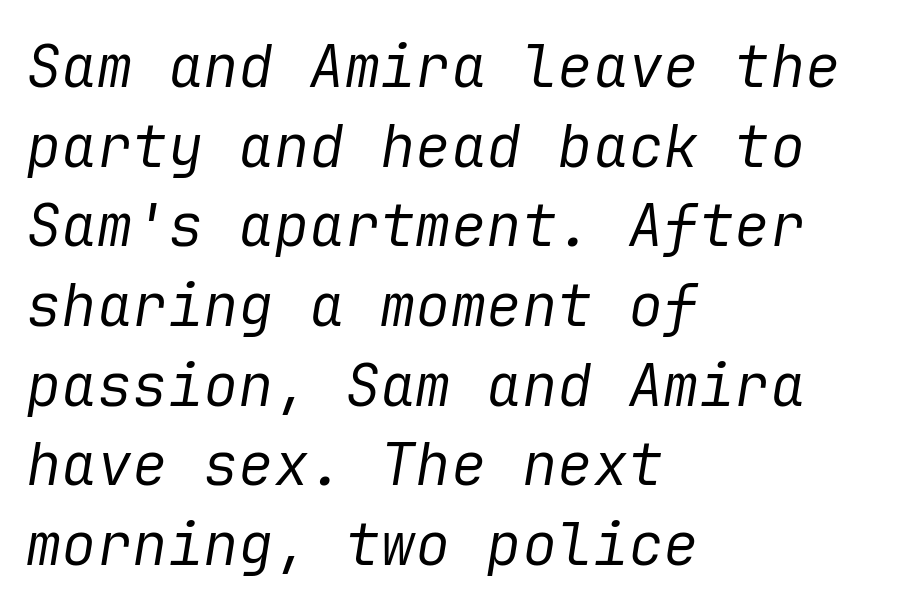
The image shows 59 px regular-weight type, italic (leaning right); set left-aligned, normal line spacing (1.35x), normal letter spacing, not underlined; low stroke contrast and a medium x-height.
